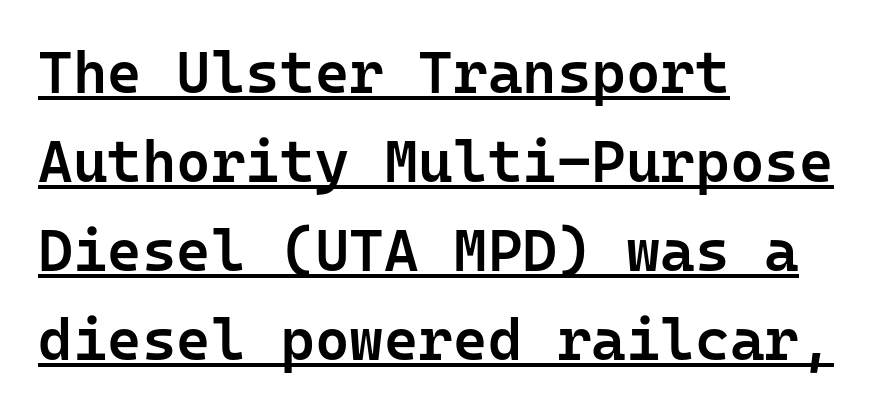
The rendering uses typewriter-style spacing with identical character cells. Where is the straight margin? On the left. To sum up the face: it is a sans, with no serifs. Students, this is semibold: more ink than regular, less than bold.
